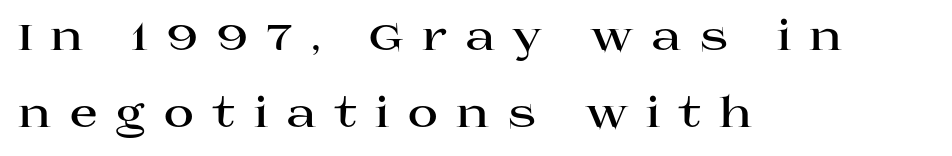
The image shows 42 px bold, wide serif type, upright; set left-aligned, line spacing 1.83x, unusually wide letter spacing (+0.42 em), not underlined; high stroke contrast and a large x-height.
